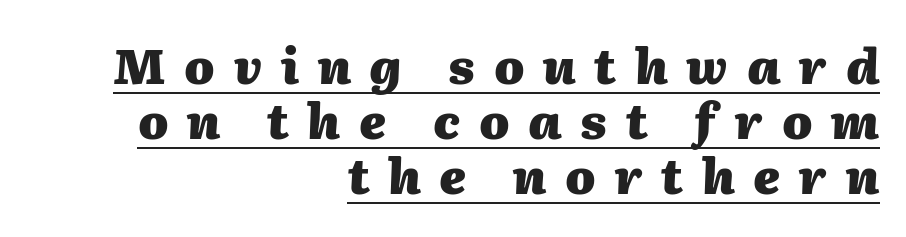
Stroke thickness is high; the sample reads as a true bold. The face used here is proportionally spaced, like ordinary book or web type. Honestly, the underline is the first thing you notice here. Typeset ragged left — the right edge is the straight one.
